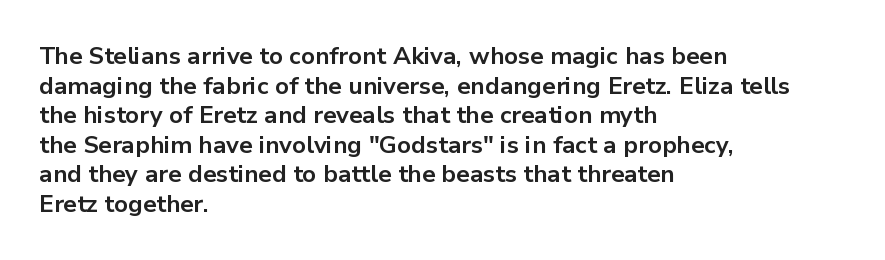
{"italic": "no", "bold": "yes", "underline": "no", "align": "left", "line_spacing_ratio": 1.23, "letter_spacing": "normal", "letter_spacing_em": 0.0, "glyph_px": 24}
